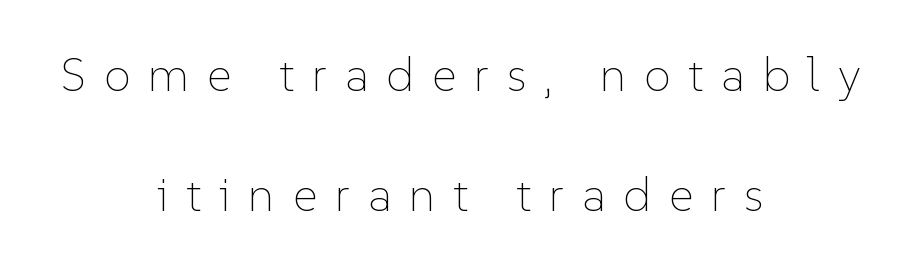
The space directly below the letters is spotless. Teacher's note: observe the equal gaps on both sides — that is centered alignment. This sample uses expanded letter spacing, leaving extra air between glyphs. No extra ink here — the face is not bold. These lines are rendered in a variable-pitch font. Summary of vertical rhythm: relaxed, with wide interline spacing.
